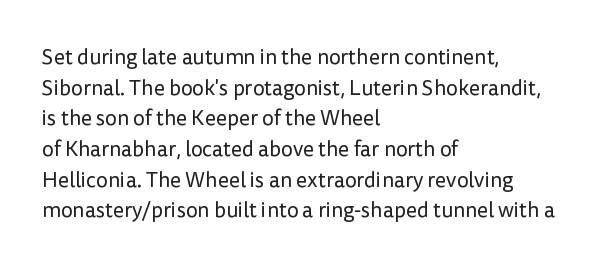
Q: Is the text bold? A: No.
Q: Is the text italic (slanted)? A: No, it is upright.
Q: Is the text underlined? A: No.
Q: How is the paragraph aligned? A: Left-aligned.
Q: Is the spacing between letters normal or unusually wide? A: Normal.
Q: Is the spacing between lines tight, normal or loose? A: Normal.
